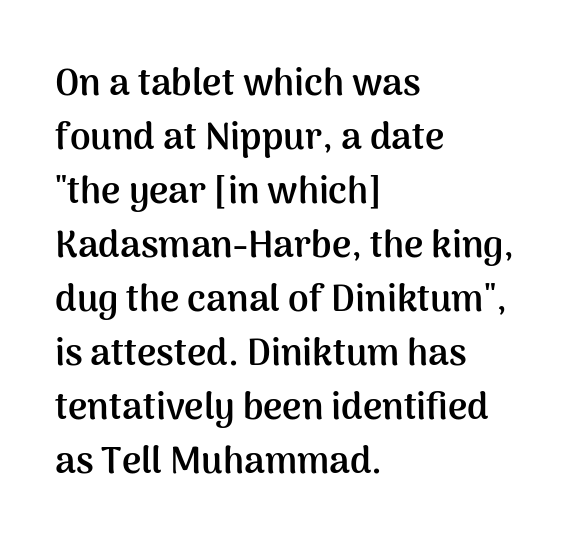
{"serif": "no", "italic": "no", "bold": "yes", "weight": "semibold", "width": "normal", "stroke_contrast": "medium", "x_height": "medium", "monospaced": "no", "underline": "no", "align": "left", "line_spacing": "normal", "line_spacing_ratio": 1.46, "letter_spacing": "normal", "letter_spacing_em": 0.0, "glyph_px": 37}
